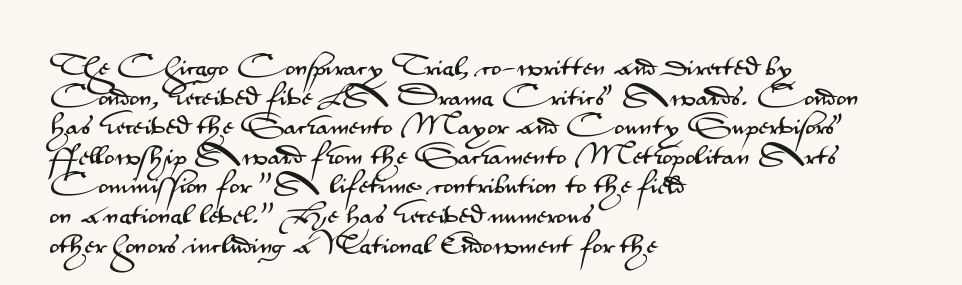
Q: Is the text italic (slanted)? A: Yes.
Q: Is the text underlined? A: No.
Q: How is the paragraph aligned? A: Left-aligned.
Q: Is the spacing between letters normal or unusually wide? A: Normal.
Q: Is the spacing between lines tight, normal or loose? A: Normal.
